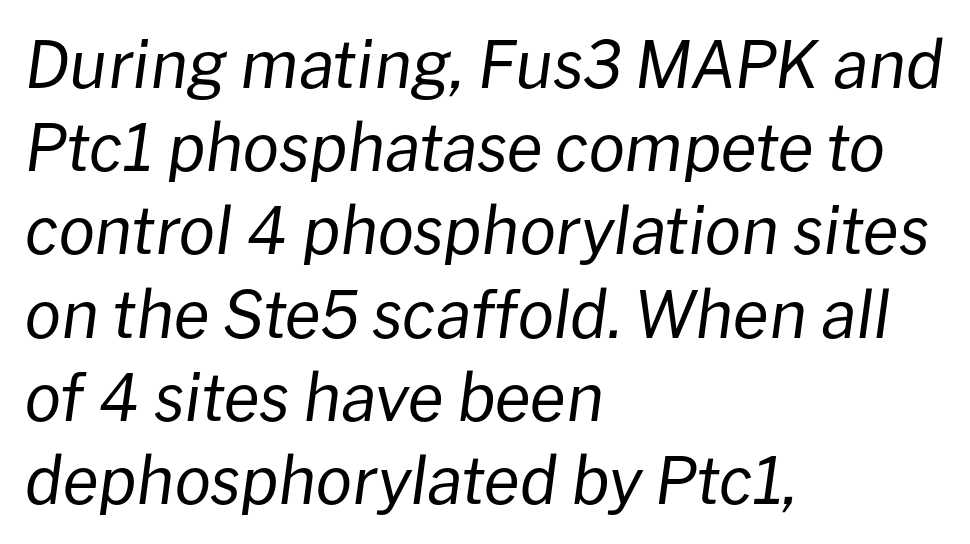
Q: Is the text bold? A: No.
Q: Is the text italic (slanted)? A: Yes, it leans right by about 8 degrees.
Q: Is the text underlined? A: No.
Q: How is the paragraph aligned? A: Left-aligned.
Q: Is the spacing between letters normal or unusually wide? A: Normal.
Q: Is the spacing between lines tight, normal or loose? A: Normal.
Q: Width (condensed, normal, or wide)? A: Normal.
Q: Stroke contrast? A: Low.
Q: x-height? A: Medium.
Q: Monospaced? A: No.
